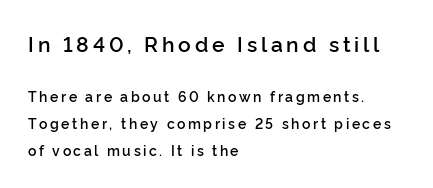
{"italic": "no", "bold": "semi", "underline": "no", "align": "left", "line_spacing": "loose", "line_spacing_ratio": 1.94, "larger_block": "first", "size_ratio": 1.5, "glyph_px": 21}
